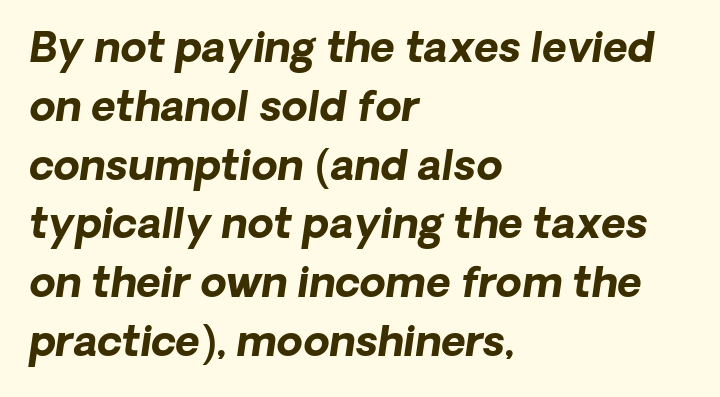
The sample has been set heavy, in full bold. Regarding leading, the lines here are spaced in the standard way. Note the varied advance widths — an 'i' is clearly narrower than an 'm'. The lines in this sample share a left origin and differ only in where they stop. The text was rendered using a sans face with plain stroke endings.
